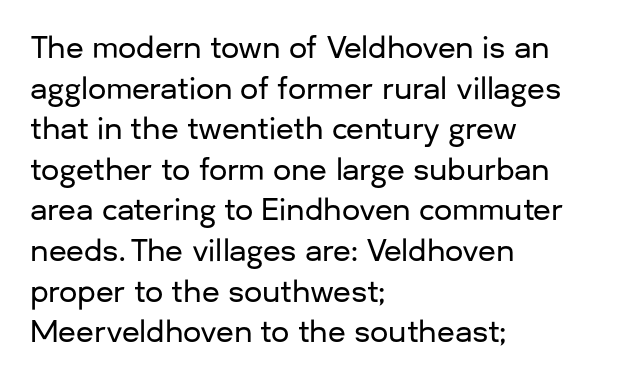
{"serif": "no", "italic": "no", "width": "normal", "stroke_contrast": "low", "x_height": "medium", "monospaced": "no", "underline": "no", "align": "left", "line_spacing": "normal", "line_spacing_ratio": 1.4, "letter_spacing": "normal", "letter_spacing_em": 0.0, "glyph_px": 29}
